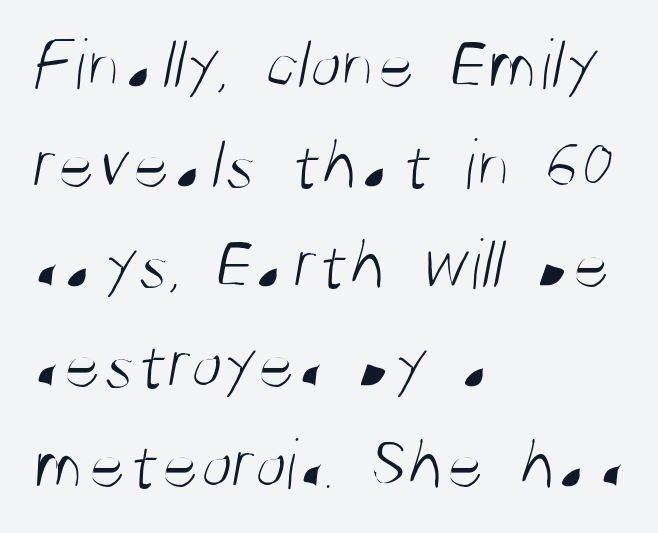
Q: Is the text bold? A: No.
Q: Is the typeface a serif or a sans-serif typeface? A: Sans-serif.
Q: Is the text underlined? A: No.
Q: How is the paragraph aligned? A: Left-aligned.
Q: Is the spacing between letters normal or unusually wide? A: Normal.
Q: Is the spacing between lines tight, normal or loose? A: Normal.
Q: Width (condensed, normal, or wide)? A: Condensed.
Q: Stroke contrast? A: Medium.
Q: x-height? A: Large.
Q: Monospaced? A: No.
